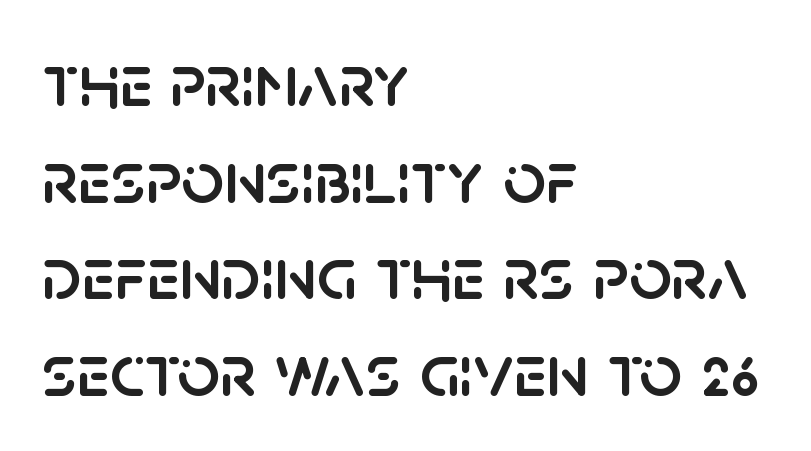
This sample has the flowing, uneven cadence of proportional lettering. Grotesque or geometric, the face here clearly has no serifs. The face used here is rendered with its standard letterfit. Clear beneath every line of the passage.
